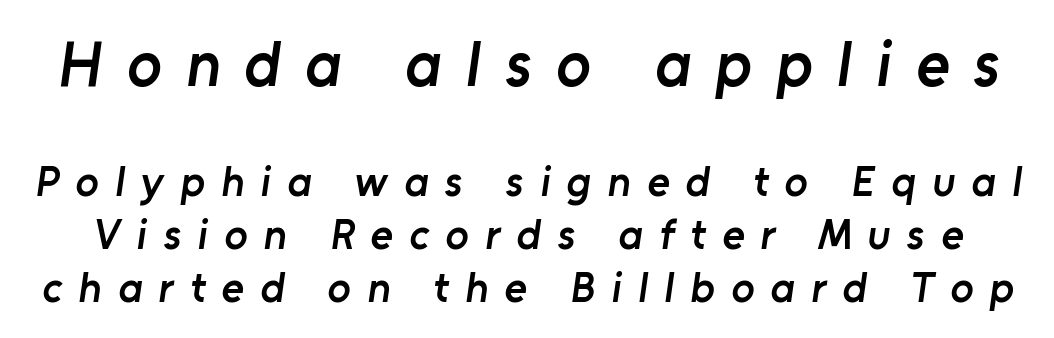
The image shows 64 px semibold sans-serif type; set line spacing 1.23x, unusually wide letter spacing (+0.38 em), not underlined; the first (top) block is 1.49x larger; low stroke contrast and a medium x-height.
